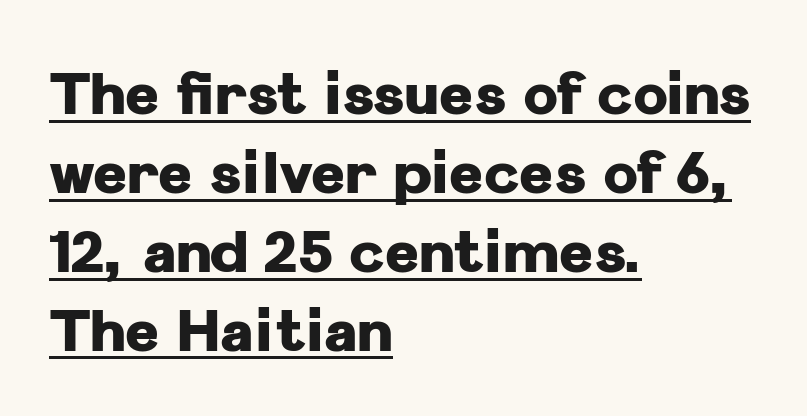
{"serif": "no", "italic": "no", "bold": "yes", "weight": "heavy", "width": "normal", "stroke_contrast": "low", "x_height": "medium", "monospaced": "no", "underline": "yes", "align": "left", "line_spacing": "normal", "line_spacing_ratio": 1.36, "letter_spacing": "normal", "letter_spacing_em": 0.0, "glyph_px": 58}
